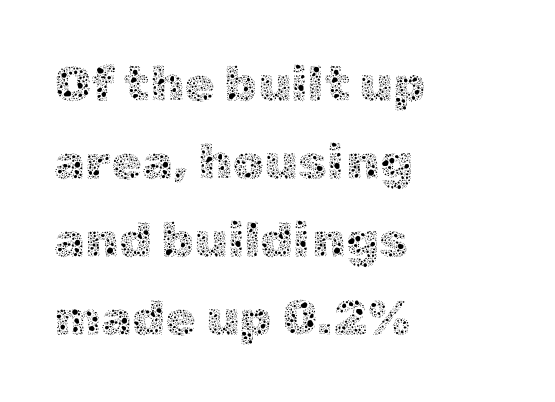
{"italic": "no", "bold": "no", "weight": "thin", "width": "normal", "x_height": "medium", "monospaced": "no", "underline": "no", "align": "left", "line_spacing": "normal", "line_spacing_ratio": 1.56, "letter_spacing": "normal", "letter_spacing_em": 0.0, "glyph_px": 50}
